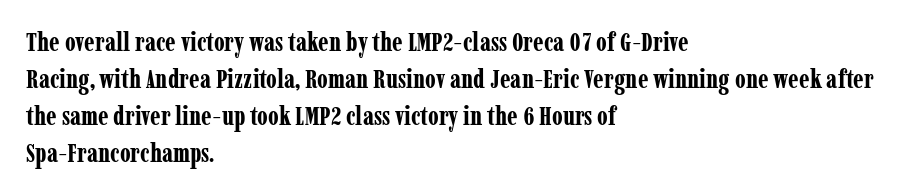
{"italic": "no", "bold": "yes", "underline": "no", "align": "left", "line_spacing": "normal", "line_spacing_ratio": 1.42, "letter_spacing": "normal", "letter_spacing_em": 0.0, "glyph_px": 26}
